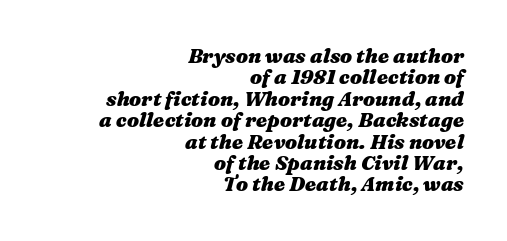
Q: Is the text bold? A: Yes.
Q: Is the text italic (slanted)? A: Yes, it leans right by about 16 degrees.
Q: Is the text underlined? A: No.
Q: How is the paragraph aligned? A: Right-aligned.
Q: Is the spacing between letters normal or unusually wide? A: Normal.
Q: Is the spacing between lines tight, normal or loose? A: Tight.
